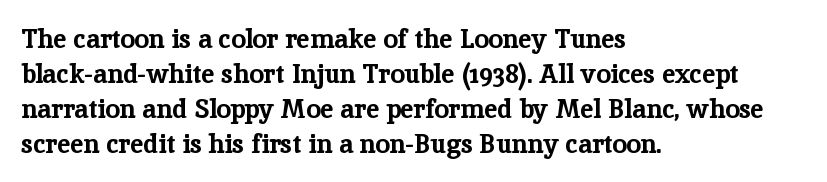
{"italic": "no", "bold": "yes", "underline": "no", "align": "left", "line_spacing": "normal", "line_spacing_ratio": 1.34, "letter_spacing": "normal", "letter_spacing_em": 0.0, "glyph_px": 26}
